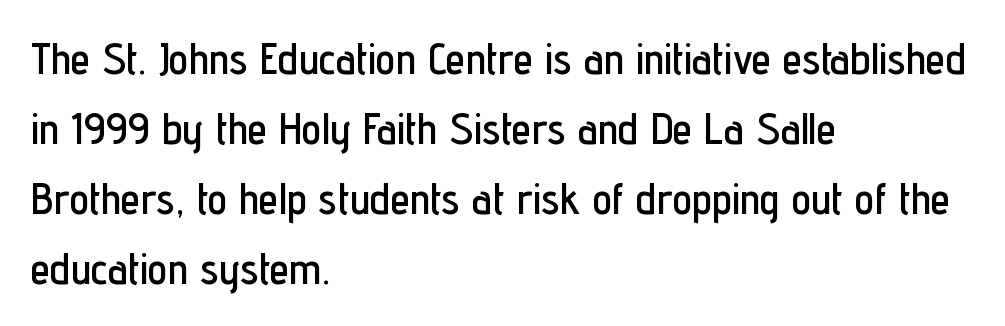
The image shows 44 px condensed sans-serif type, upright; set left-aligned, normal line spacing (1.59x), normal letter spacing, not underlined; low stroke contrast and a medium x-height.
